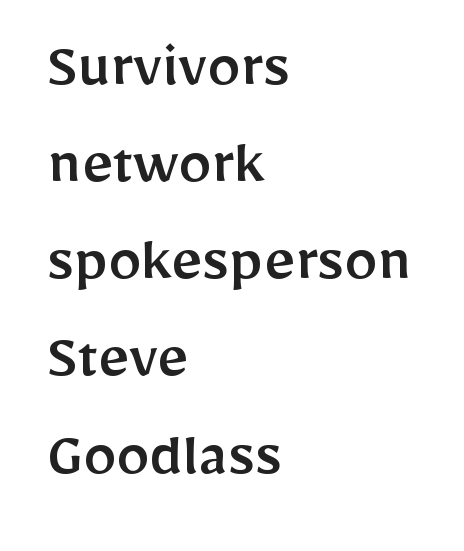
Q: Is the text italic (slanted)? A: No, it is upright.
Q: Is the typeface a serif or a sans-serif typeface? A: Sans-serif.
Q: Is the text underlined? A: No.
Q: How is the paragraph aligned? A: Left-aligned.
Q: Is the spacing between letters normal or unusually wide? A: Normal.
Q: Is the spacing between lines tight, normal or loose? A: Normal.
Q: Width (condensed, normal, or wide)? A: Normal.
Q: Stroke contrast? A: Low.
Q: x-height? A: Medium.
Q: Monospaced? A: No.
